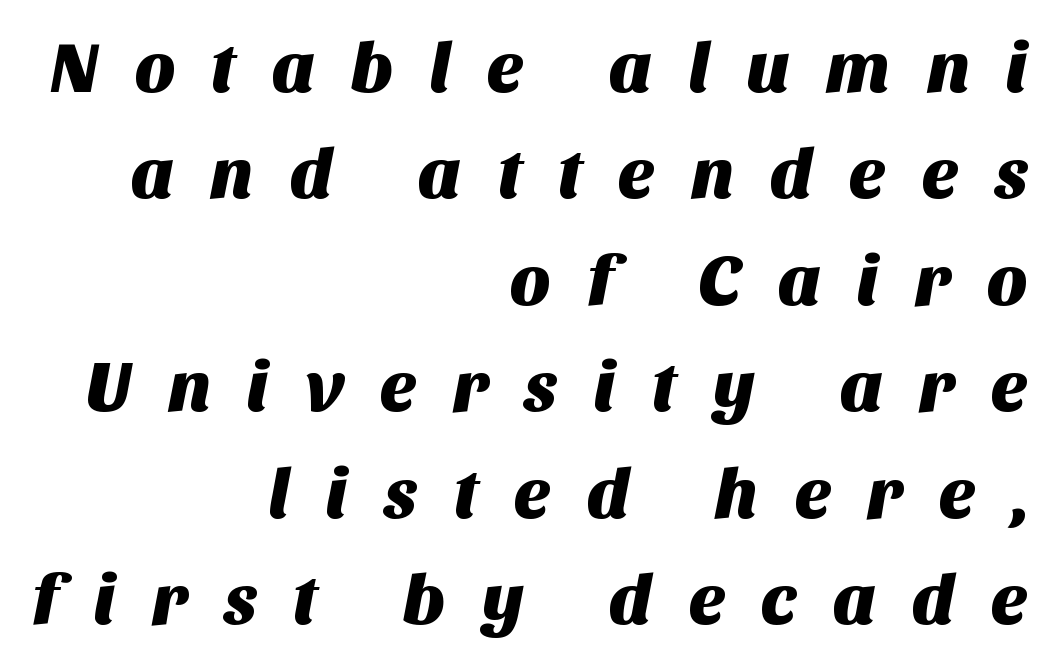
Q: Is the typeface a serif or a sans-serif typeface? A: Sans-serif.
Q: Is the text underlined? A: No.
Q: How is the paragraph aligned? A: Right-aligned.
Q: Is the spacing between letters normal or unusually wide? A: Unusually wide.
Q: Is the spacing between lines tight, normal or loose? A: Normal.
Q: Width (condensed, normal, or wide)? A: Normal.
Q: Stroke contrast? A: Medium.
Q: x-height? A: Large.
Q: Monospaced? A: No.
